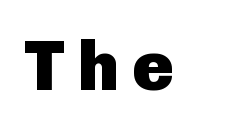
{"serif": "no", "italic": "no", "bold": "yes", "weight": "heavy", "width": "normal", "stroke_contrast": "low", "x_height": "medium", "monospaced": "no", "underline": "no", "glyph_px": 70}
